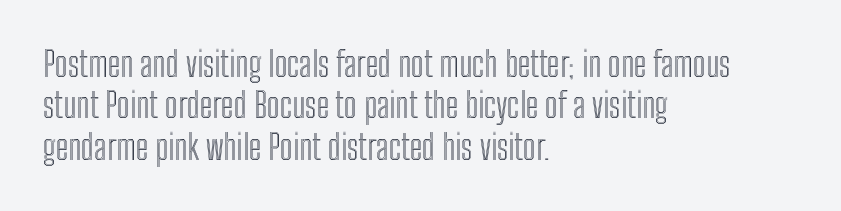
The image shows 34 px condensed type, upright; set left-aligned, line spacing 1.22x, normal letter spacing, not underlined; a medium x-height.
